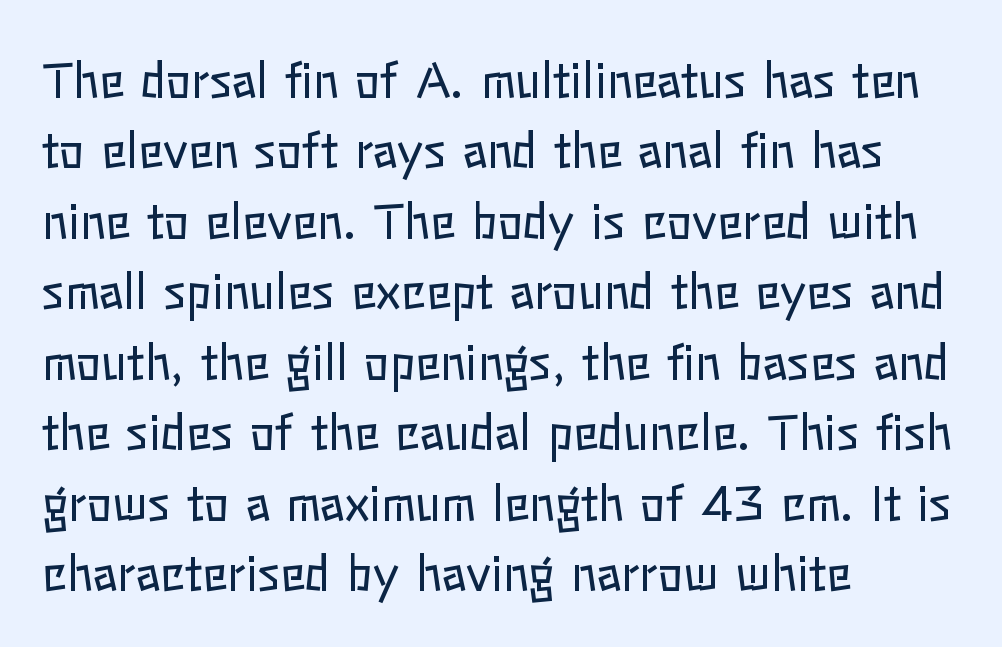
{"italic": "no", "bold": "no", "weight": "regular", "width": "normal", "stroke_contrast": "low", "x_height": "medium", "monospaced": "no", "underline": "no", "align": "left", "line_spacing": "normal", "line_spacing_ratio": 1.5, "letter_spacing": "normal", "letter_spacing_em": 0.0, "glyph_px": 47}
